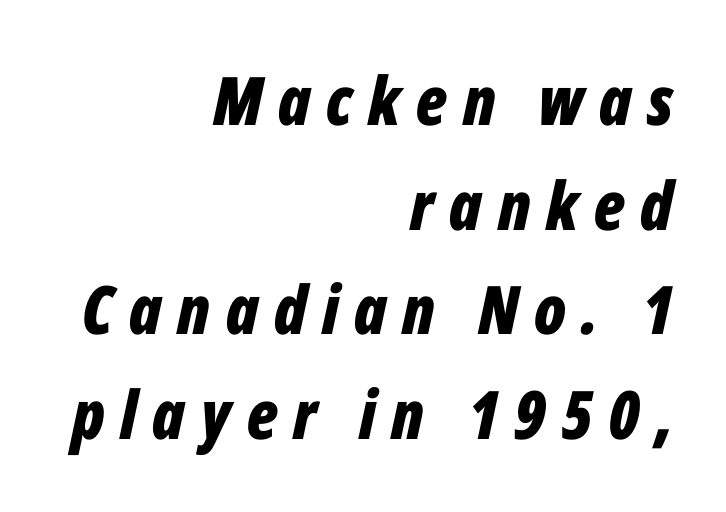
The image shows 67 px bold, condensed type, italic (leaning right); set right-aligned, normal line spacing (1.56x), unusually wide letter spacing (+0.23 em), not underlined; low stroke contrast and a medium x-height.
